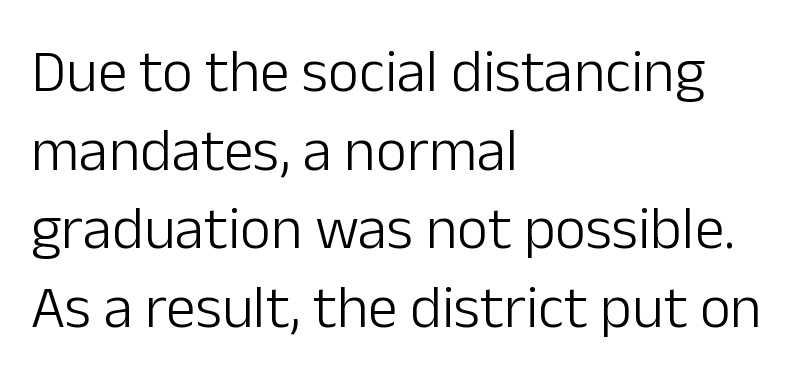
The image shows 60 px light sans-serif type, upright; set left-aligned, normal line spacing (1.31x), normal letter spacing, not underlined; low stroke contrast and a medium x-height.
